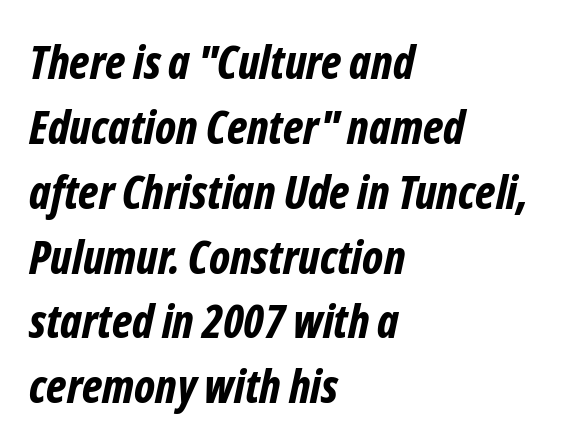
{"italic": "yes", "lean": "right", "slant_degrees": 12, "bold": "yes", "weight": "bold", "width": "condensed", "stroke_contrast": "low", "x_height": "medium", "monospaced": "no", "underline": "no", "align": "left", "line_spacing": "normal", "line_spacing_ratio": 1.41, "letter_spacing": "normal", "letter_spacing_em": 0.0, "glyph_px": 46}
